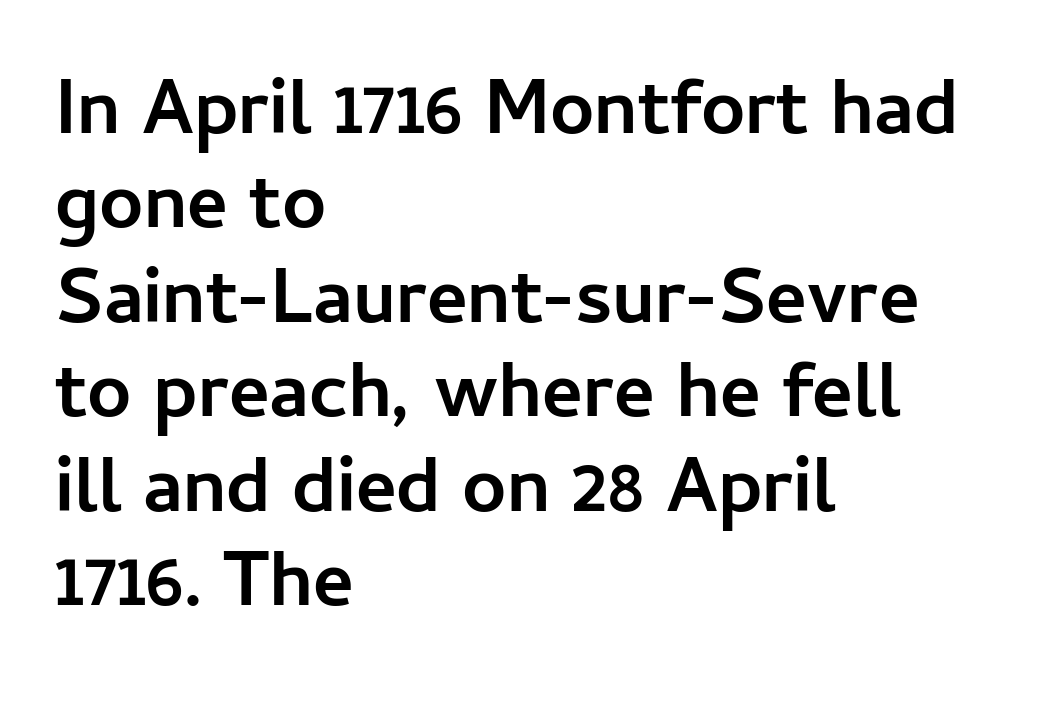
Look at the bottom of the vertical strokes: they stop flat, with no serifs. You could call the tracking neutral — neither tight nor loose. The passage is arranged the way most books set body copy — flush left. You could not count columns in this text — the font is proportionally spaced. You'd pick this weight for a headline — it's a proper bold.
